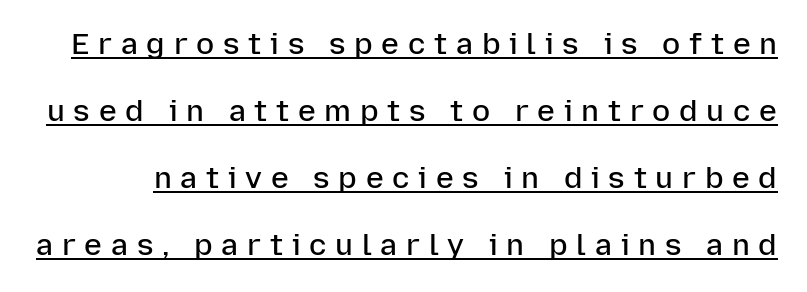
The image shows 30 px semibold sans-serif type, upright; set loose line spacing (2.23x), unusually wide letter spacing (+0.29 em), underlined; low stroke contrast and a medium x-height.
